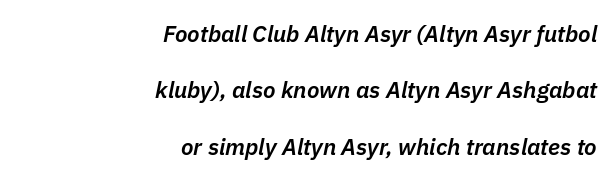
{"italic": "yes", "lean": "right", "slant_degrees": 11, "bold": "semi", "underline": "no", "align": "right", "line_spacing": "loose", "line_spacing_ratio": 2.45, "letter_spacing": "normal", "letter_spacing_em": 0.0, "glyph_px": 23}
